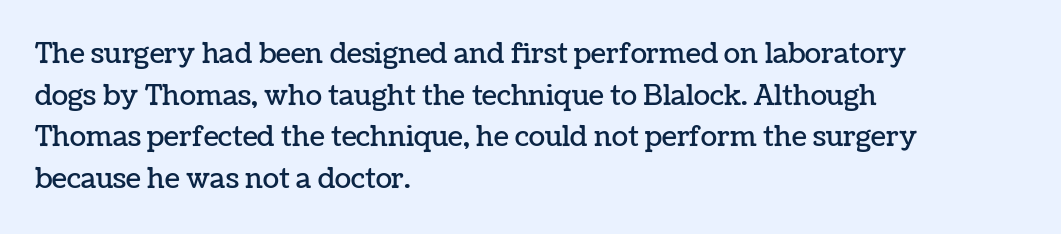
Q: Is the text italic (slanted)? A: No, it is upright.
Q: Is the text underlined? A: No.
Q: How is the paragraph aligned? A: Left-aligned.
Q: Is the spacing between letters normal or unusually wide? A: Normal.
Q: Is the spacing between lines tight, normal or loose? A: Normal.
